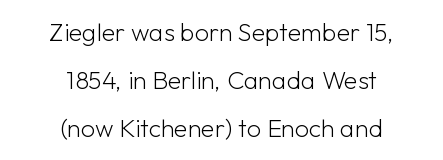
Nothing unusual about the tracking: characters are spaced as the font intends. Summary of weight: not heavy and not bold. Plain, unruled lines of type. When letters stand straight like this, we call the style roman or upright. Vertically, the passage feels expansive, rows floating well apart.
